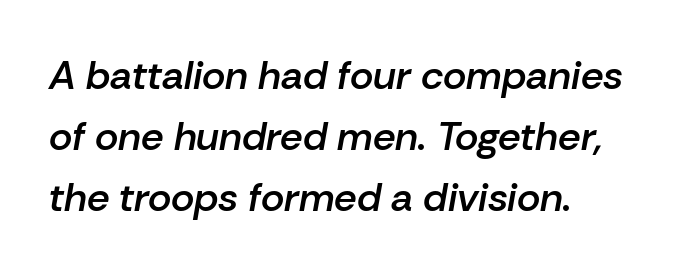
{"italic": "yes", "lean": "right", "slant_degrees": 10, "bold": "semi", "weight": "semibold", "width": "normal", "stroke_contrast": "low", "x_height": "medium", "monospaced": "no", "underline": "no", "line_spacing": "normal", "line_spacing_ratio": 1.53, "letter_spacing": "normal", "letter_spacing_em": 0.0, "glyph_px": 40}
